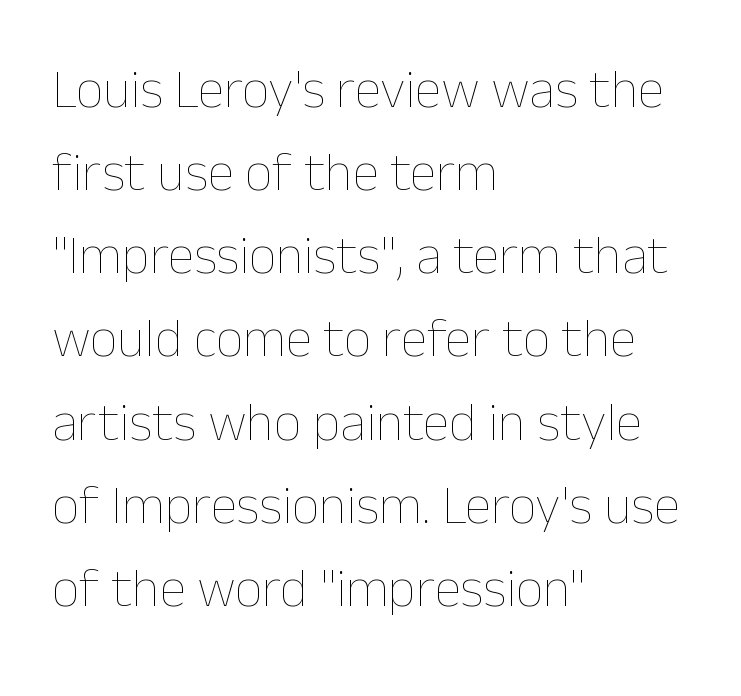
{"italic": "no", "bold": "no", "weight": "thin", "width": "normal", "stroke_contrast": "low", "x_height": "medium", "monospaced": "no", "underline": "no", "align": "left", "line_spacing": "normal", "line_spacing_ratio": 1.54, "letter_spacing": "normal", "letter_spacing_em": 0.0, "glyph_px": 54}
